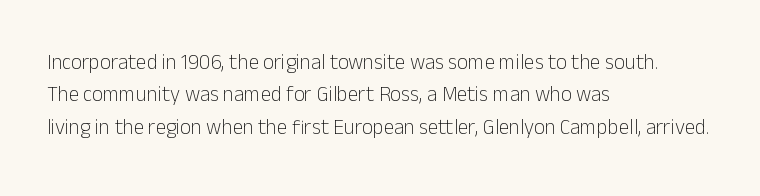
Q: Is the text bold? A: No.
Q: Is the text italic (slanted)? A: No, it is upright.
Q: Is the text underlined? A: No.
Q: How is the paragraph aligned? A: Left-aligned.
Q: Is the spacing between letters normal or unusually wide? A: Normal.
Q: Is the spacing between lines tight, normal or loose? A: Normal.
